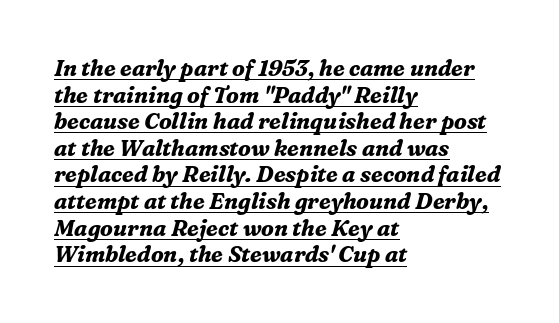
The image shows 22 px bold type, italic (leaning right); set left-aligned, line spacing 1.21x, normal letter spacing, underlined.
